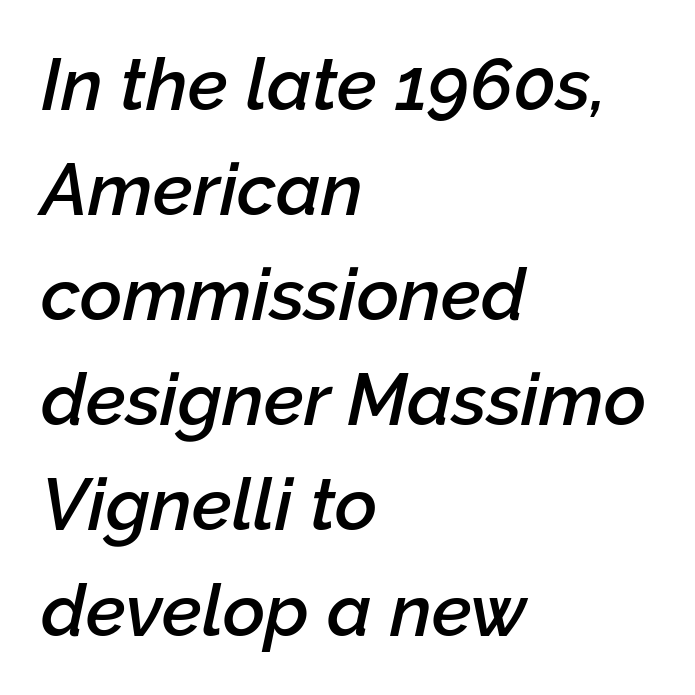
{"italic": "yes", "lean": "right", "slant_degrees": 12, "bold": "semi", "weight": "semibold", "width": "normal", "stroke_contrast": "low", "x_height": "medium", "monospaced": "no", "underline": "no", "align": "left", "line_spacing": "normal", "line_spacing_ratio": 1.44, "letter_spacing": "normal", "letter_spacing_em": 0.0, "glyph_px": 73}
